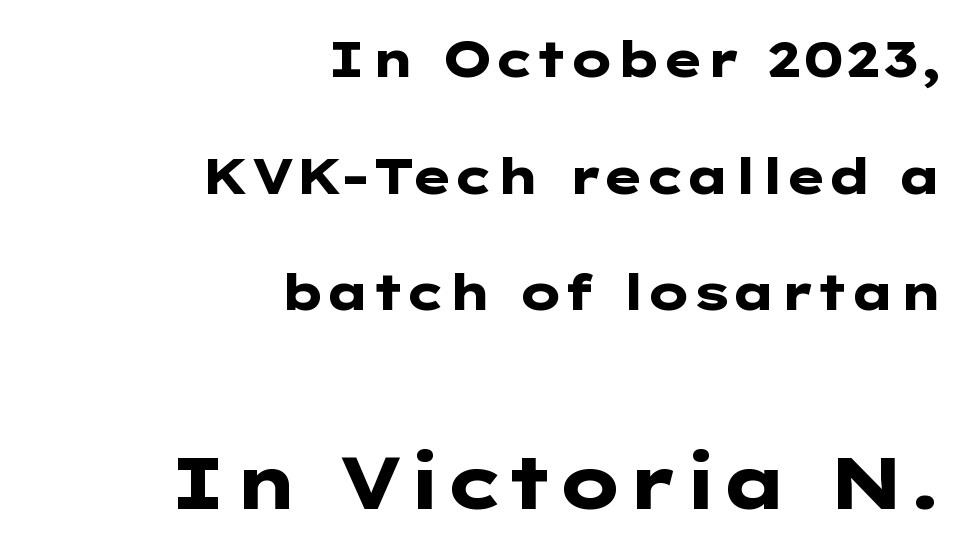
{"serif": "no", "italic": "no", "bold": "yes", "weight": "heavy", "width": "wide", "stroke_contrast": "low", "x_height": "medium", "underline": "no", "align": "right", "line_spacing": "loose", "line_spacing_ratio": 2.38, "letter_spacing": "normal", "letter_spacing_em": 0.0, "larger_block": "second", "size_ratio": 1.49, "glyph_px": 73}
